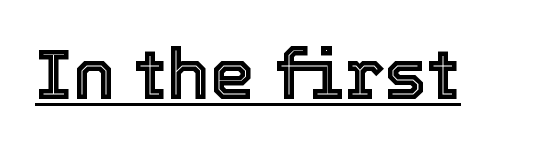
Q: Is the text italic (slanted)? A: No, it is upright.
Q: Is the text underlined? A: Yes.
Q: Is the spacing between letters normal or unusually wide? A: Normal.
Q: Width (condensed, normal, or wide)? A: Normal.
Q: x-height? A: Medium.
Q: Monospaced? A: No.
